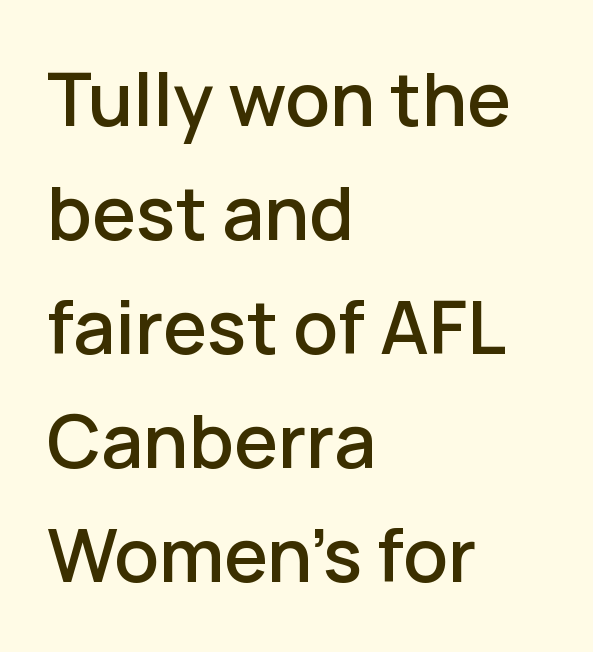
Here the designer chose a conventional face with non-uniform glyph widths. These lines keep a tight, regular rhythm from letter to letter. Rows of type keep a routine distance in the vertical direction. This is roman type, the default non-slanted kind. Note: no serifs on the glyphs. No word sits above an underline.
